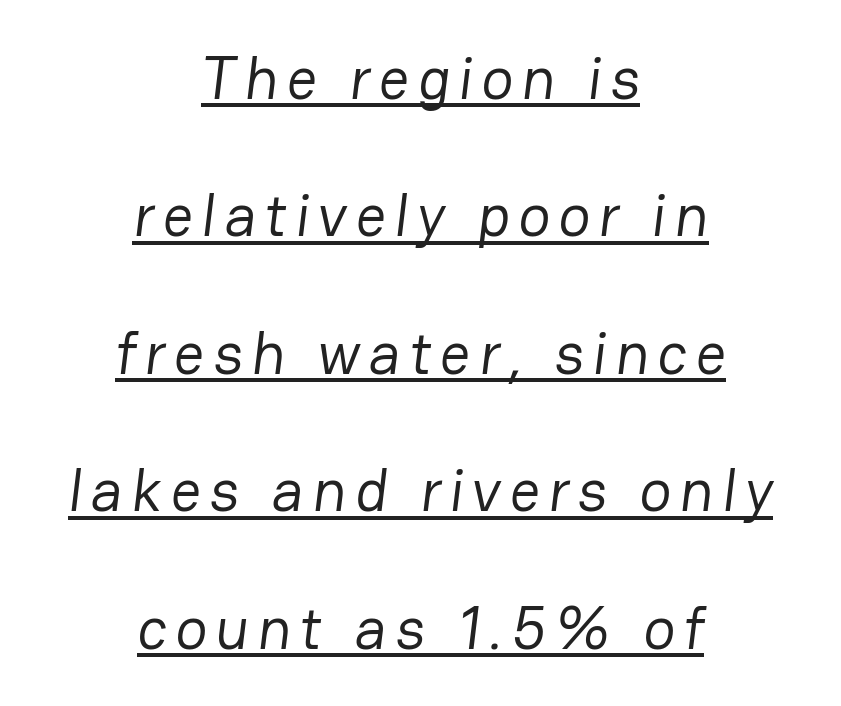
The image shows 60 px regular-weight sans-serif type; set centered, loose line spacing (2.29x), underlined; low stroke contrast and a medium x-height.
